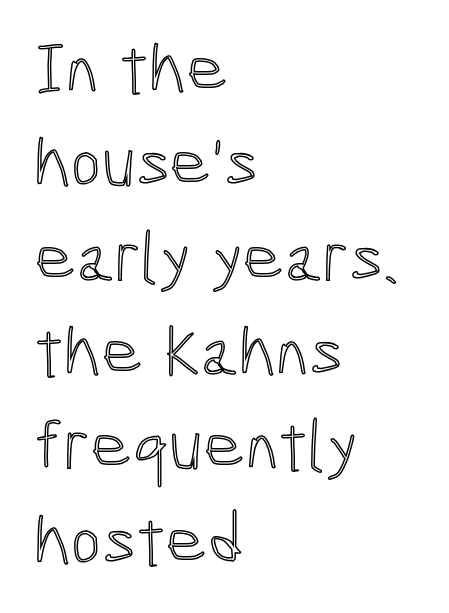
Q: Is the text italic (slanted)? A: No, it is upright.
Q: Is the text underlined? A: No.
Q: How is the paragraph aligned? A: Left-aligned.
Q: Is the spacing between letters normal or unusually wide? A: Normal.
Q: Is the spacing between lines tight, normal or loose? A: Normal.
Q: Width (condensed, normal, or wide)? A: Condensed.
Q: x-height? A: Medium.
Q: Monospaced? A: No.
